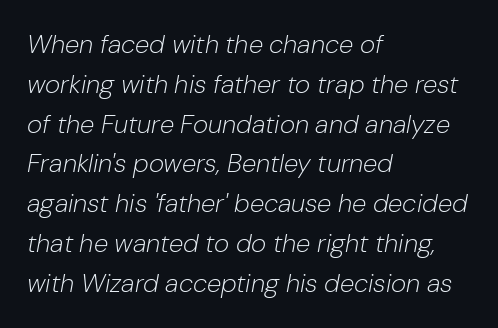
{"italic": "yes", "lean": "right", "slant_degrees": 10, "bold": "no", "underline": "no", "align": "left", "line_spacing": "normal", "line_spacing_ratio": 1.53, "letter_spacing": "normal", "letter_spacing_em": 0.0, "glyph_px": 26}
